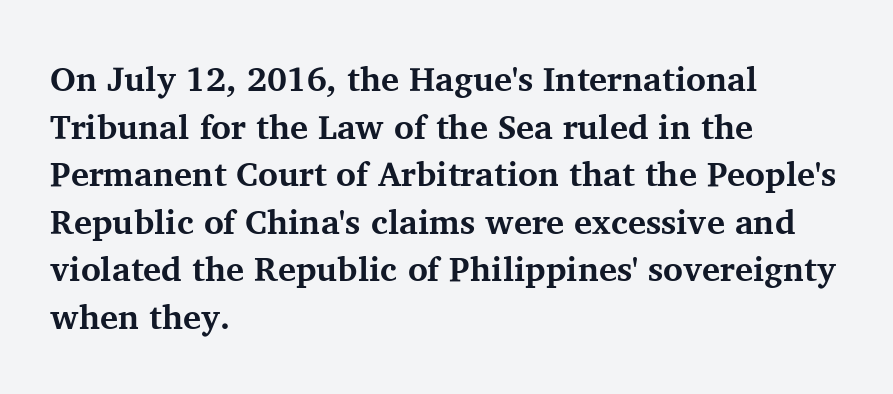
Notice how thick the strokes are: this is what a full bold looks like. Spacing verdict: proportional, widths tailored to each character. To sum up the face: it has serifs. The specimen omits any rule beneath the text block's lines.
